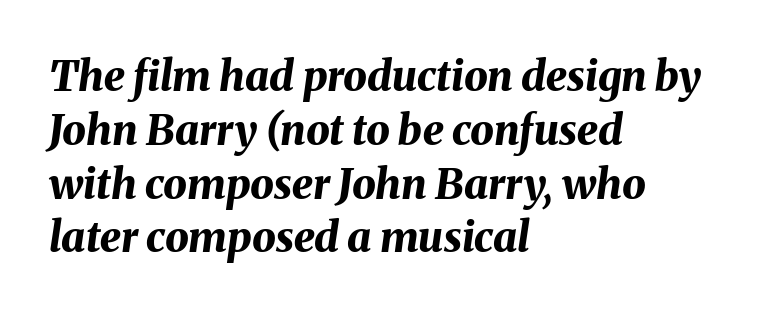
The image shows 42 px bold type, italic (leaning right); set left-aligned, normal line spacing (1.28x), normal letter spacing, not underlined; medium stroke contrast and a medium x-height.
